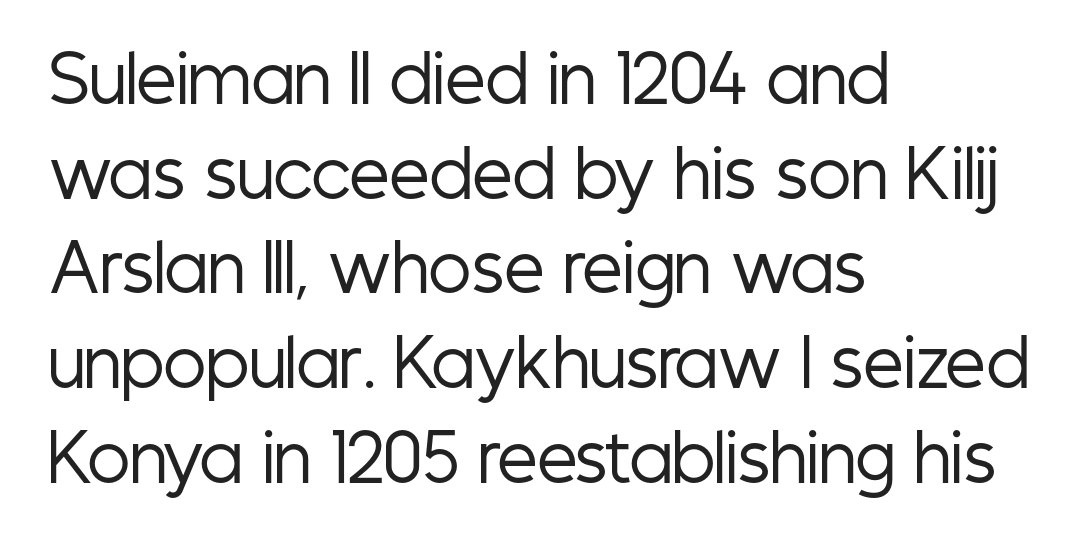
Check under the words: just untouched page. Is the block centered? No — it sits flush against the left margin. Think standard paragraph weight, or any step lighter than that. The letterforms sit shoulder to shoulder at normal distance.
